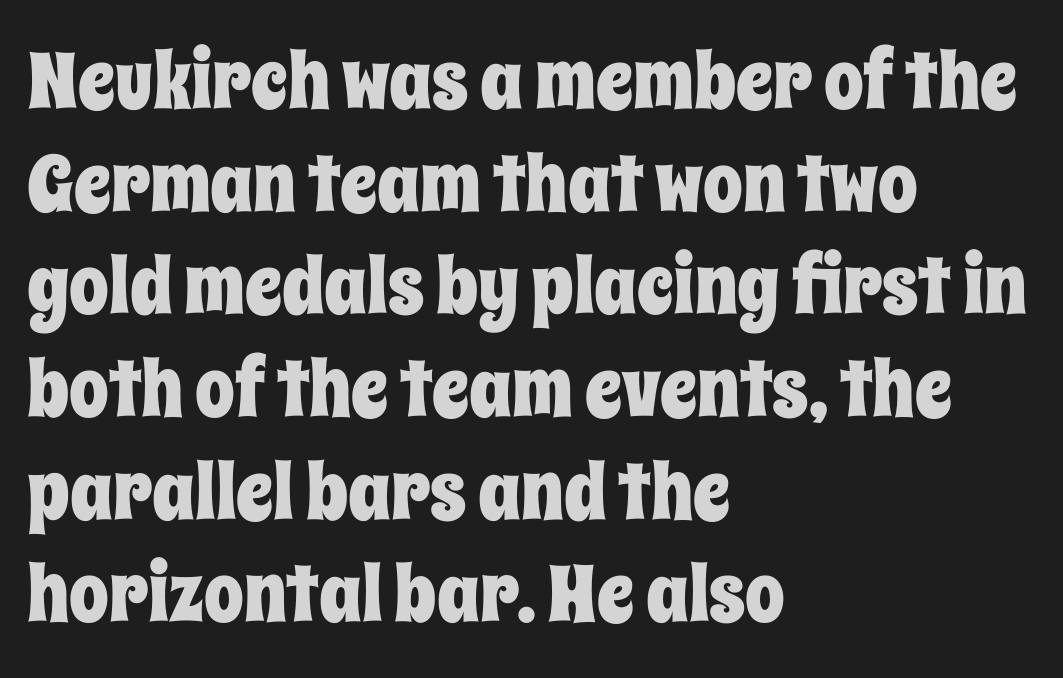
The image shows 79 px condensed type, upright; set left-aligned, normal line spacing (1.3x), normal letter spacing, not underlined; low stroke contrast and a large x-height.
